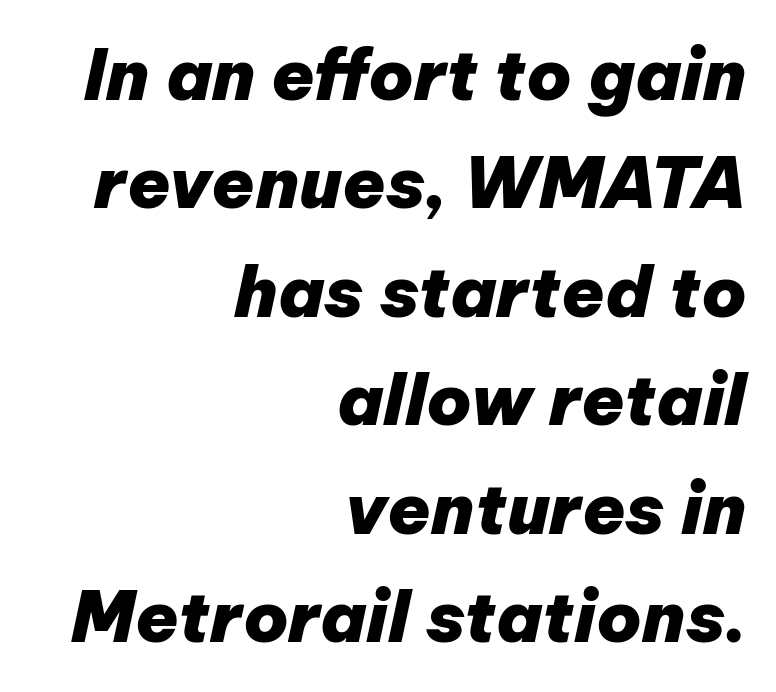
The image shows 70 px heavy type, italic (leaning right); set right-aligned, normal line spacing (1.55x), normal letter spacing, not underlined; low stroke contrast and a medium x-height.
